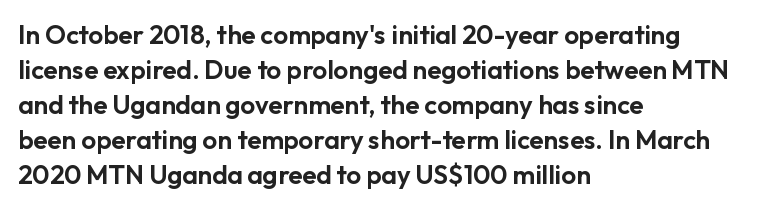
Q: Is the text italic (slanted)? A: No, it is upright.
Q: Is the text underlined? A: No.
Q: How is the paragraph aligned? A: Left-aligned.
Q: Is the spacing between letters normal or unusually wide? A: Normal.
Q: Is the spacing between lines tight, normal or loose? A: Normal.
